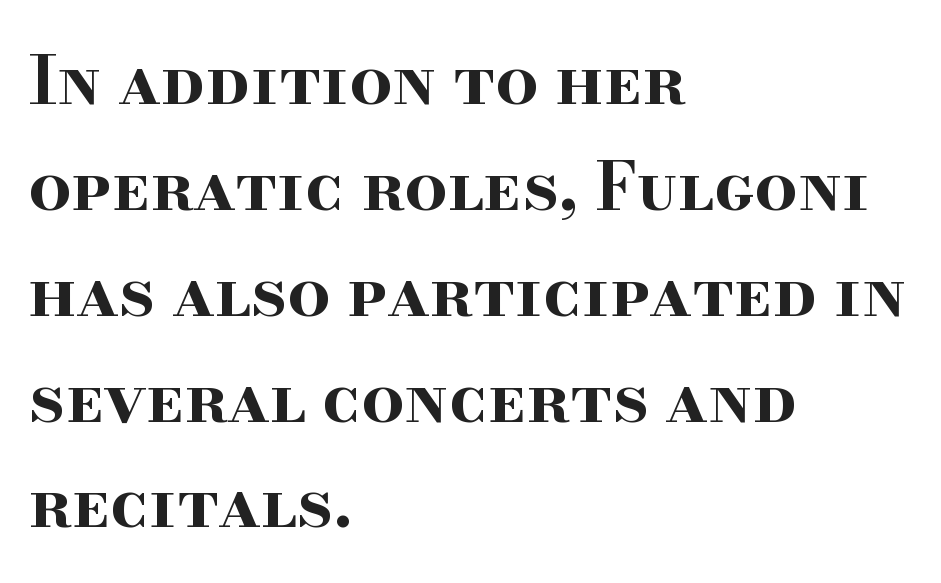
The image shows 67 px bold, wide serif type, upright; set left-aligned, normal line spacing (1.58x), normal letter spacing, not underlined; high stroke contrast and a small x-height.
